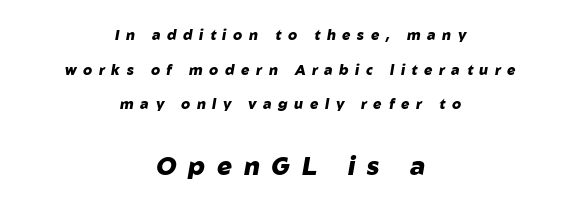
{"italic": "yes", "lean": "right", "slant_degrees": 10, "bold": "yes", "underline": "no", "align": "center", "line_spacing": "loose", "line_spacing_ratio": 2.48, "letter_spacing": "wide", "letter_spacing_em": 0.47, "larger_block": "second", "size_ratio": 1.79, "glyph_px": 25}
